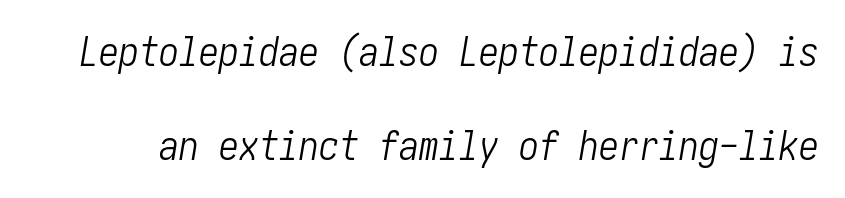
The lines are spread far apart with generous leading. This sample uses plain, unmodified letter spacing. Each row of text sits above clean, open space. Is the type slanted? Yes — the strokes lean at a clear angle.
